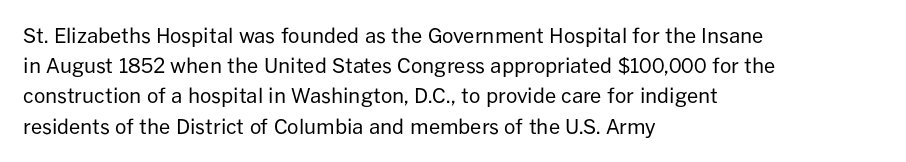
What stands out about the letter spacing? Nothing — it is the standard amount. The axis of the letterforms is exactly vertical. Check the space under the baseline: it is left empty. Evenly set lines give the paragraph a standard silhouette.
